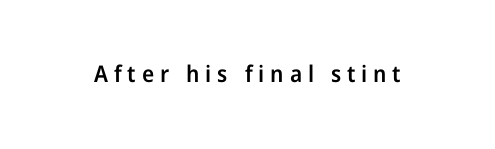
{"italic": "no", "bold": "semi", "underline": "no", "letter_spacing": "wide", "letter_spacing_em": 0.25, "glyph_px": 23}
